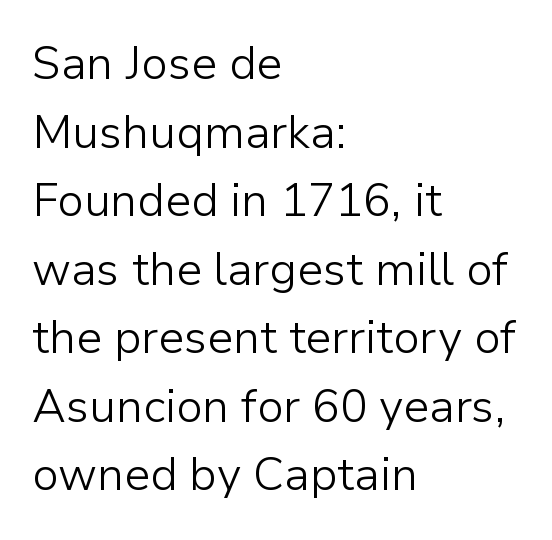
{"serif": "no", "italic": "no", "bold": "no", "weight": "light", "width": "normal", "stroke_contrast": "low", "x_height": "medium", "monospaced": "no", "underline": "no", "align": "left", "line_spacing": "normal", "line_spacing_ratio": 1.49, "letter_spacing": "normal", "letter_spacing_em": 0.0, "glyph_px": 46}
